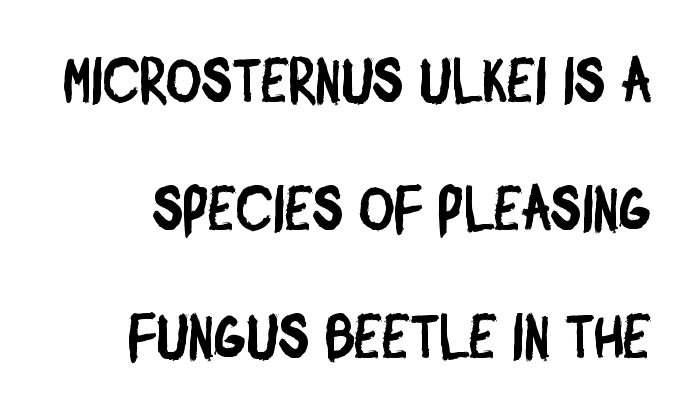
A typesetter would label this face a sans. Honestly, the letter spacing is just normal — you wouldn't notice it. A typesetter would call this proportional, since set widths differ per character. No word sits above an underline.
